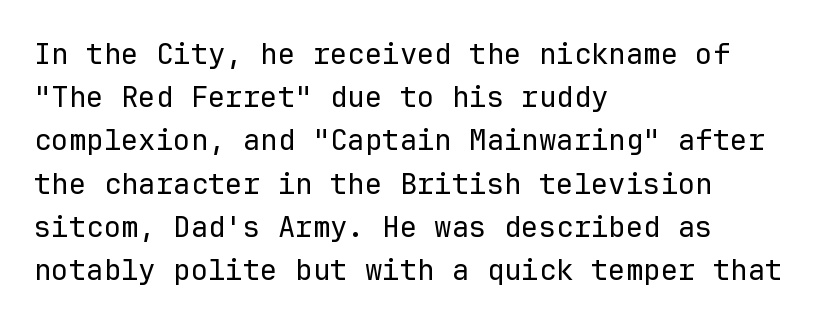
The image shows 29 px regular-weight sans-serif type, upright, monospaced; set left-aligned, normal line spacing (1.49x), normal letter spacing, not underlined; low stroke contrast and a medium x-height.
